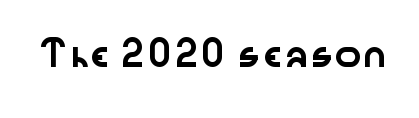
The image shows 23 px text type, upright; set normal letter spacing, not underlined.
